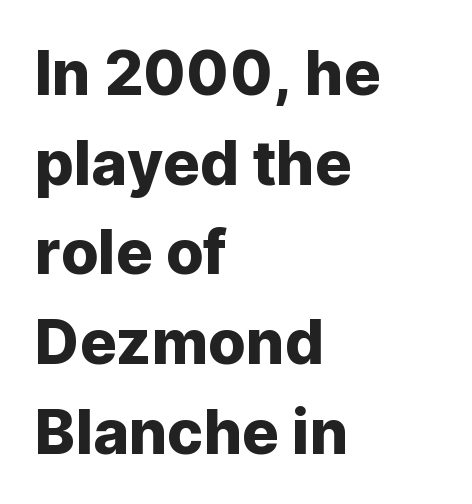
Does the leading feel generous? No, just average. Only glyphs here, with clear space below each row. Here the glyphs are tracked normally, forming tight word shapes. The typesetter chose a ragged-right arrangement here. Look at the bottom of the vertical strokes: they stop flat, with no serifs.
